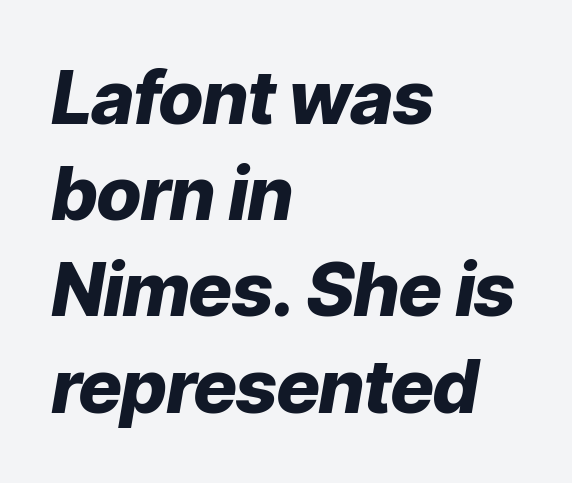
The image shows 74 px heavy type, italic (leaning right); set left-aligned, normal line spacing (1.3x), normal letter spacing, not underlined; low stroke contrast and a medium x-height.
